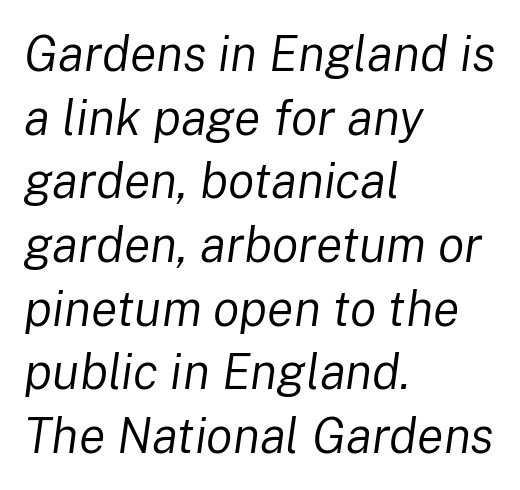
{"italic": "yes", "lean": "right", "slant_degrees": 8, "bold": "no", "weight": "regular", "width": "normal", "stroke_contrast": "low", "x_height": "medium", "monospaced": "no", "underline": "no", "align": "left", "line_spacing": "normal", "line_spacing_ratio": 1.3, "letter_spacing": "normal", "letter_spacing_em": 0.0, "glyph_px": 49}
